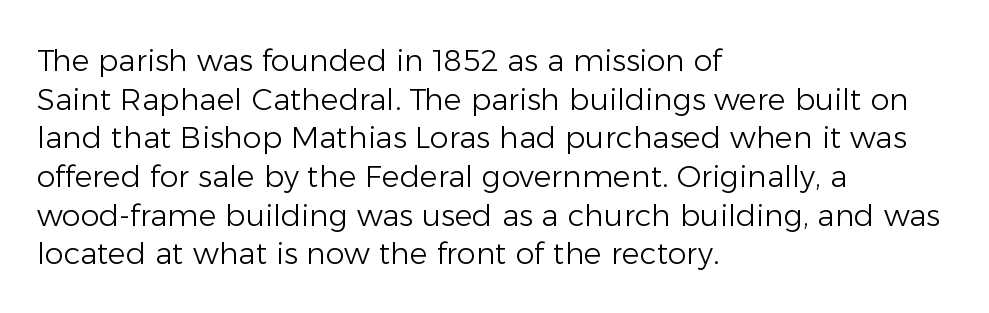
Q: Is the text bold? A: No.
Q: Is the text italic (slanted)? A: No, it is upright.
Q: Is the typeface a serif or a sans-serif typeface? A: Sans-serif.
Q: Is the text underlined? A: No.
Q: How is the paragraph aligned? A: Left-aligned.
Q: Is the spacing between letters normal or unusually wide? A: Normal.
Q: Is the spacing between lines tight, normal or loose? A: Normal.
Q: Width (condensed, normal, or wide)? A: Normal.
Q: Stroke contrast? A: Low.
Q: x-height? A: Medium.
Q: Monospaced? A: No.
